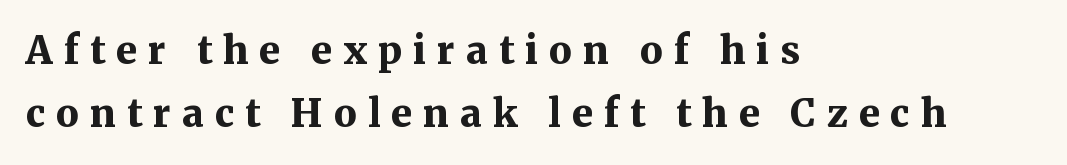
Substantial extra tracking has been applied to these lines. The letters stand straight up with perfectly vertical stems. Only glyphs here, with clear space below each row. The glyphs have the mass of a bold cut.
